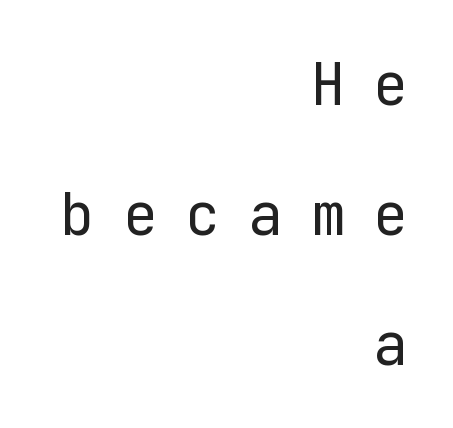
Q: Is the text bold? A: No.
Q: Is the text italic (slanted)? A: No, it is upright.
Q: Is the typeface a serif or a sans-serif typeface? A: Sans-serif.
Q: Is the text underlined? A: No.
Q: How is the paragraph aligned? A: Right-aligned.
Q: Is the spacing between letters normal or unusually wide? A: Unusually wide.
Q: Is the spacing between lines tight, normal or loose? A: Loose.
Q: Width (condensed, normal, or wide)? A: Normal.
Q: Stroke contrast? A: Low.
Q: x-height? A: Medium.
